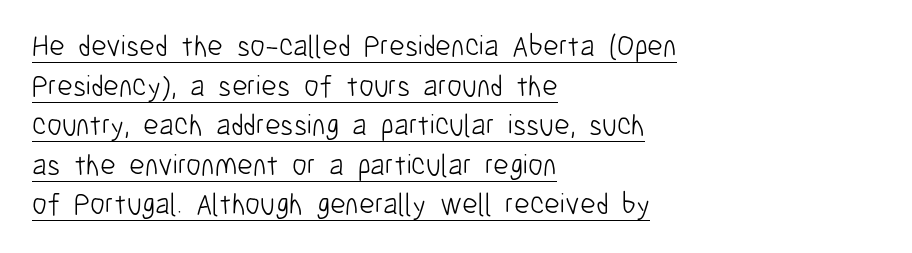
Q: Is the text bold? A: No.
Q: Is the text italic (slanted)? A: No, it is upright.
Q: Is the typeface a serif or a sans-serif typeface? A: Sans-serif.
Q: Is the text underlined? A: Yes.
Q: How is the paragraph aligned? A: Left-aligned.
Q: Is the spacing between letters normal or unusually wide? A: Normal.
Q: Is the spacing between lines tight, normal or loose? A: Normal.
Q: Width (condensed, normal, or wide)? A: Condensed.
Q: Stroke contrast? A: Low.
Q: x-height? A: Medium.
Q: Monospaced? A: No.
